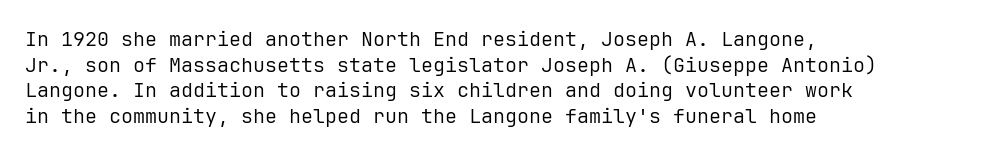
The weight would be labelled regular, book, light, or lighter still. Tall strokes in this sample are plumb rather than angled. These lines stack with their left ends in a neat column. Unmarked baselines from the first word to the last. Regular leading. A typesetter would call this zero additional tracking.
